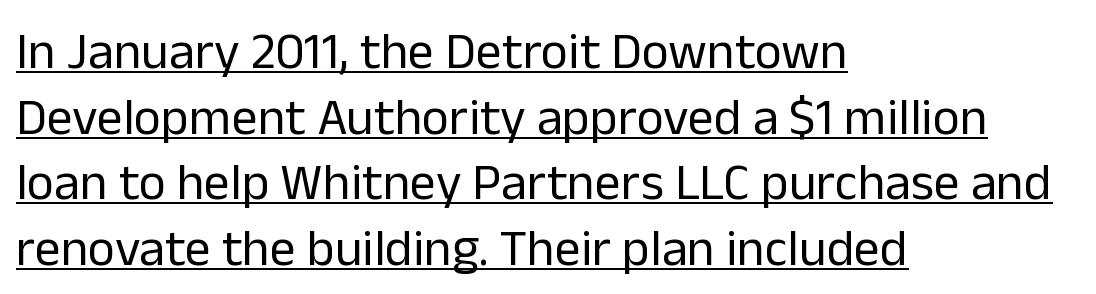
Where is the straight margin? On the left. The gaps between neighbouring characters are ordinary and unremarkable. Each letter keeps its own natural width here, so spacing adapts to shape. The block of text has a typical density, with ordinary space between rows. Heft: none added — not bold.
